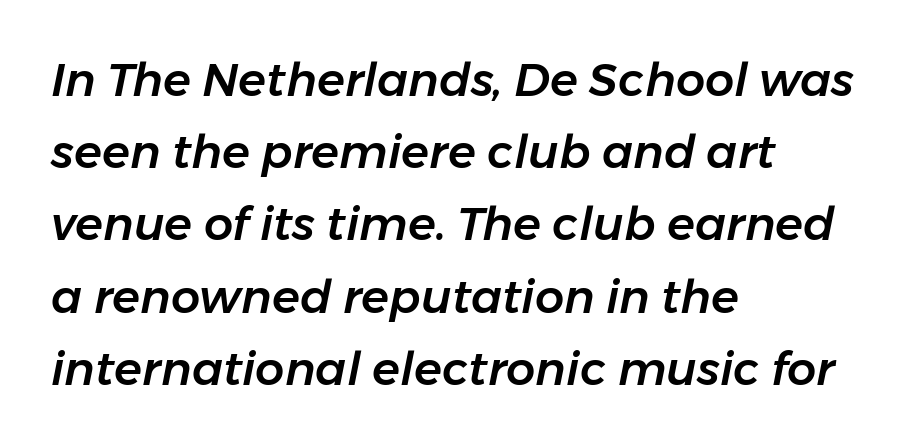
{"italic": "yes", "lean": "right", "slant_degrees": 11, "width": "normal", "stroke_contrast": "low", "x_height": "medium", "monospaced": "no", "underline": "no", "align": "left", "line_spacing": "normal", "line_spacing_ratio": 1.57, "letter_spacing": "normal", "letter_spacing_em": 0.0, "glyph_px": 46}
